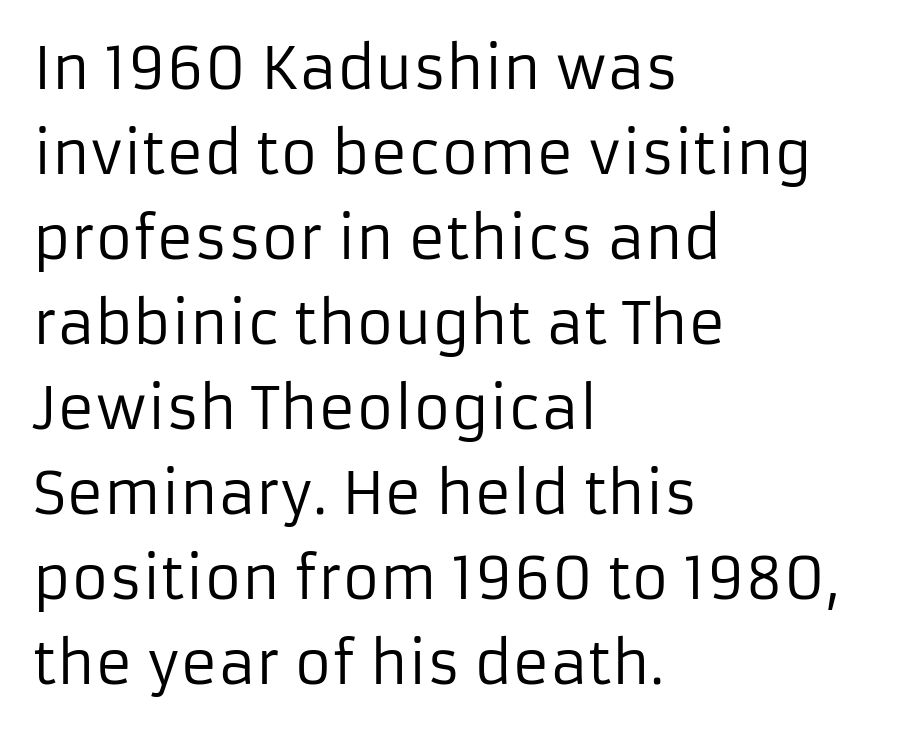
Are there feet on the stems? There aren't — it's a sans. This reads as an unemphasized weight, regular at the heaviest. Descenders hang freely into open space. The face used here is rendered with its standard letterfit. Leading: standard.
